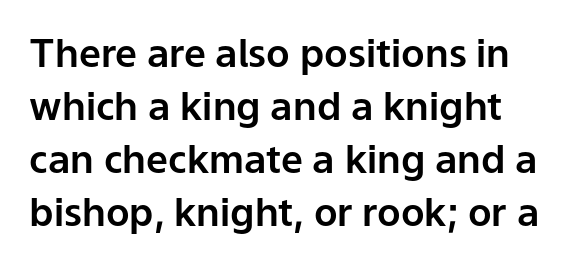
Q: Is the text italic (slanted)? A: No, it is upright.
Q: Is the typeface a serif or a sans-serif typeface? A: Sans-serif.
Q: Is the text underlined? A: No.
Q: How is the paragraph aligned? A: Left-aligned.
Q: Is the spacing between letters normal or unusually wide? A: Normal.
Q: Is the spacing between lines tight, normal or loose? A: Normal.
Q: Width (condensed, normal, or wide)? A: Normal.
Q: Stroke contrast? A: Low.
Q: x-height? A: Medium.
Q: Monospaced? A: No.
